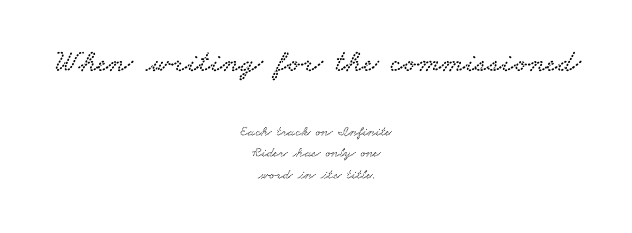
Each letter keeps its own natural width here, so spacing adapts to shape. The typeface chosen for these lines features serifs. Typesetter's note — upper block bumped up in size, lower block left smaller. The passage shown is not underscored anywhere. These lines are centered, leaving both edges ragged.
